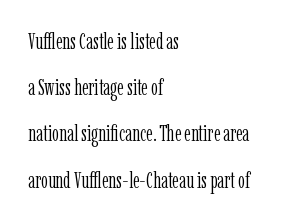
Q: Is the text bold? A: No.
Q: Is the text italic (slanted)? A: No, it is upright.
Q: Is the text underlined? A: No.
Q: How is the paragraph aligned? A: Left-aligned.
Q: Is the spacing between letters normal or unusually wide? A: Normal.
Q: Is the spacing between lines tight, normal or loose? A: Loose.
